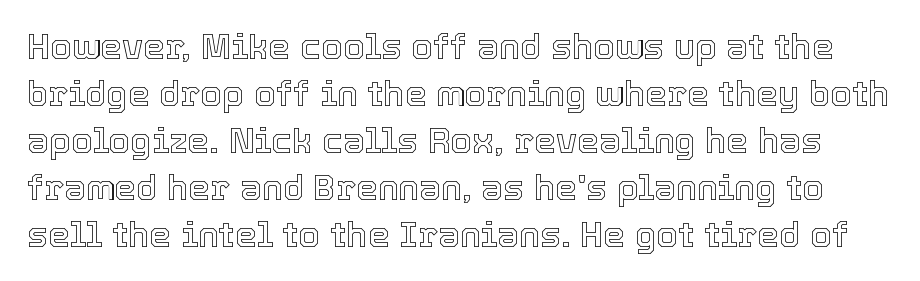
{"italic": "no", "width": "normal", "x_height": "medium", "monospaced": "no", "underline": "no", "line_spacing": "normal", "line_spacing_ratio": 1.34, "letter_spacing": "normal", "letter_spacing_em": 0.0, "glyph_px": 35}
